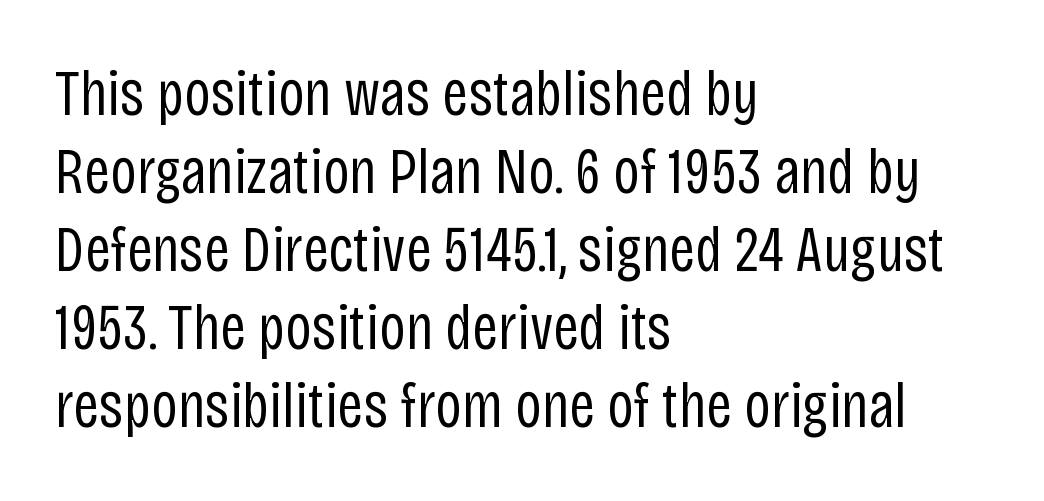
The image shows 64 px regular-weight, condensed sans-serif type, upright; set left-aligned, line spacing 1.22x, normal letter spacing, not underlined; low stroke contrast and a large x-height.
